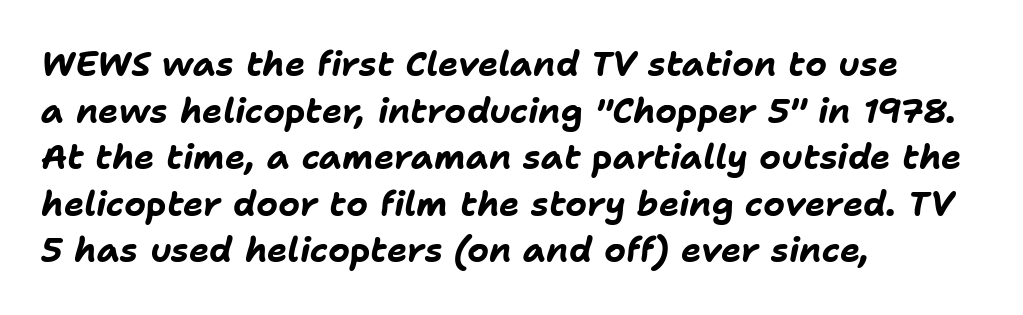
The image shows 34 px bold type, italic (leaning right); set left-aligned, normal line spacing (1.37x), normal letter spacing, not underlined; low stroke contrast and a medium x-height.
